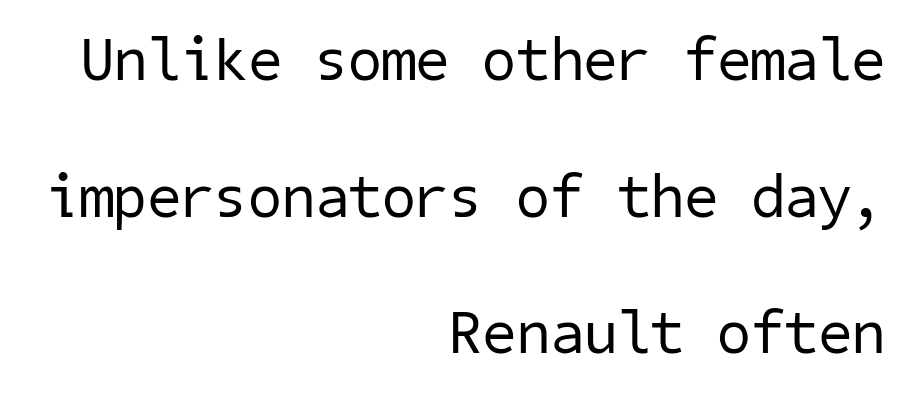
The text was rendered using a sans face with plain stroke endings. Ink coverage per letter is moderate at most. Short and long lines alike share a common ending point at right. The passage shown stacks its lines with a broad gap.
